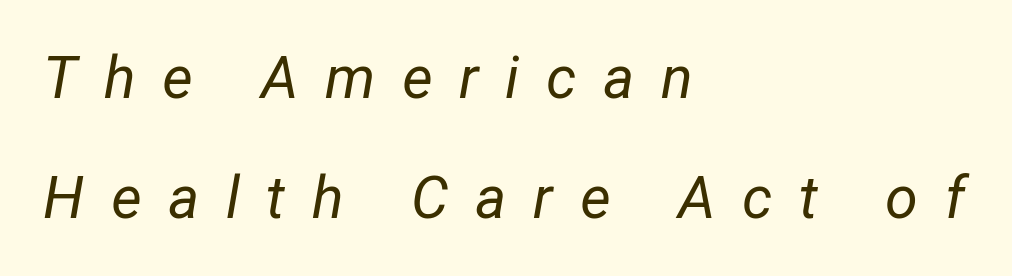
Q: Is the text bold? A: No.
Q: Is the text italic (slanted)? A: Yes, it leans right by about 12 degrees.
Q: Is the text underlined? A: No.
Q: How is the paragraph aligned? A: Left-aligned.
Q: Is the spacing between letters normal or unusually wide? A: Unusually wide.
Q: Is the spacing between lines tight, normal or loose? A: Loose.
Q: Width (condensed, normal, or wide)? A: Normal.
Q: Stroke contrast? A: Low.
Q: x-height? A: Medium.
Q: Monospaced? A: No.
